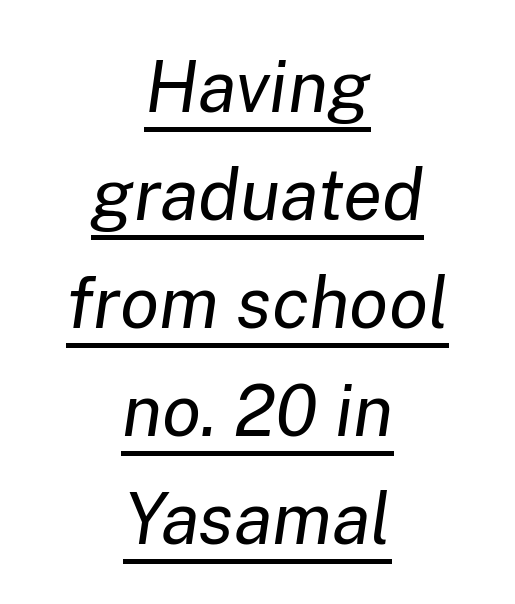
{"italic": "yes", "lean": "right", "slant_degrees": 8, "bold": "no", "weight": "regular", "width": "normal", "stroke_contrast": "low", "x_height": "medium", "monospaced": "no", "underline": "yes", "align": "center", "line_spacing": "normal", "line_spacing_ratio": 1.5, "letter_spacing": "normal", "letter_spacing_em": 0.0, "glyph_px": 72}
